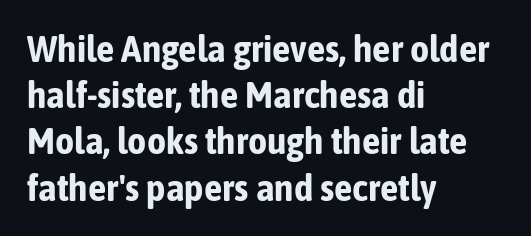
The image shows 37 px bold, condensed sans-serif type, upright; set left-aligned, normal line spacing (1.25x), normal letter spacing, not underlined; low stroke contrast and a medium x-height.
